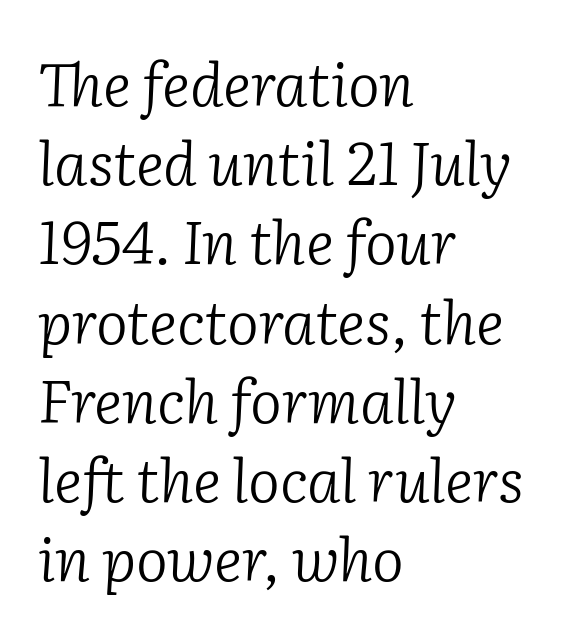
{"serif": "yes", "italic": "yes", "lean": "right", "slant_degrees": 2, "bold": "no", "weight": "light", "width": "normal", "stroke_contrast": "low", "x_height": "medium", "monospaced": "no", "underline": "no", "align": "left", "line_spacing": "normal", "line_spacing_ratio": 1.32, "letter_spacing": "normal", "letter_spacing_em": 0.0, "glyph_px": 60}
